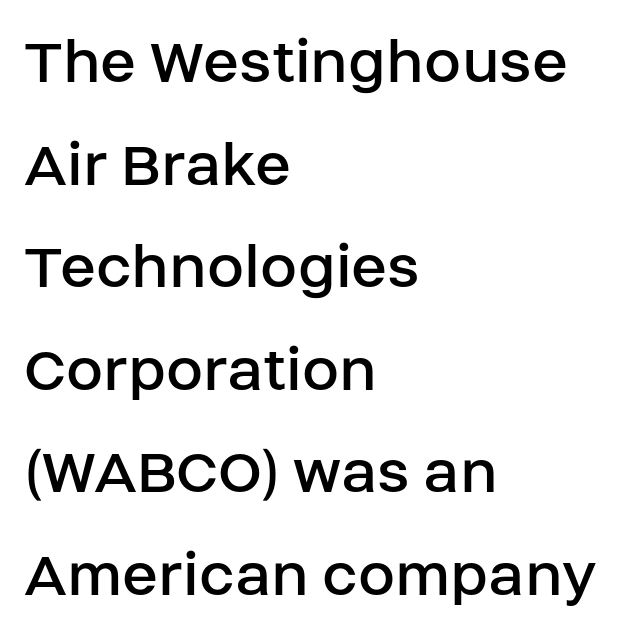
{"serif": "no", "italic": "no", "bold": "no", "weight": "regular", "width": "normal", "stroke_contrast": "low", "x_height": "large", "monospaced": "no", "underline": "no", "align": "left", "line_spacing": "normal", "line_spacing_ratio": 1.53, "letter_spacing": "normal", "letter_spacing_em": 0.0, "glyph_px": 67}
